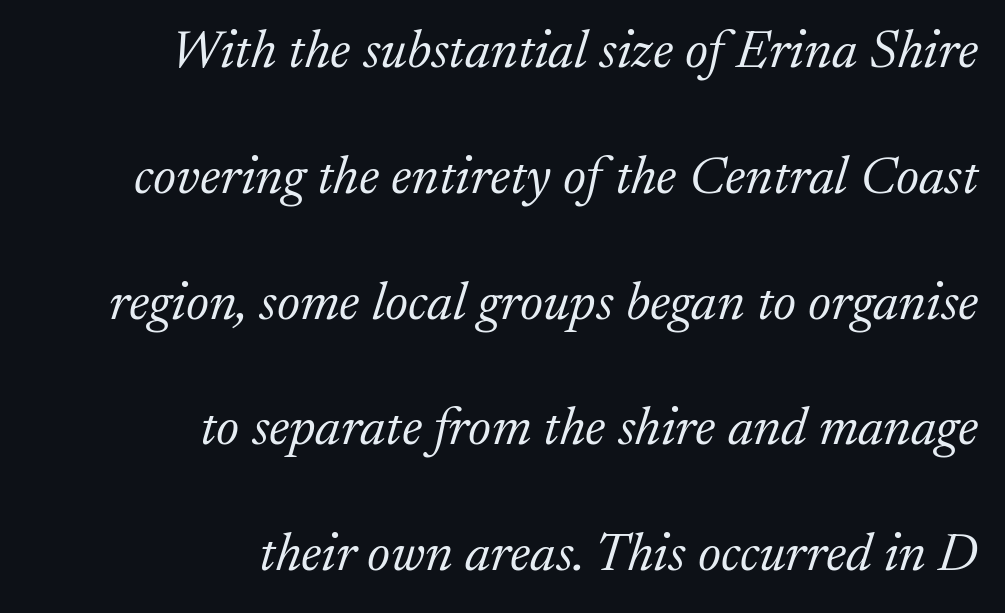
Q: Is the text bold? A: No.
Q: Is the text italic (slanted)? A: Yes, it leans right by about 17 degrees.
Q: Is the typeface a serif or a sans-serif typeface? A: Serif.
Q: Is the text underlined? A: No.
Q: How is the paragraph aligned? A: Right-aligned.
Q: Is the spacing between letters normal or unusually wide? A: Normal.
Q: Is the spacing between lines tight, normal or loose? A: Loose.
Q: Width (condensed, normal, or wide)? A: Normal.
Q: Stroke contrast? A: Low.
Q: x-height? A: Medium.
Q: Monospaced? A: No.
